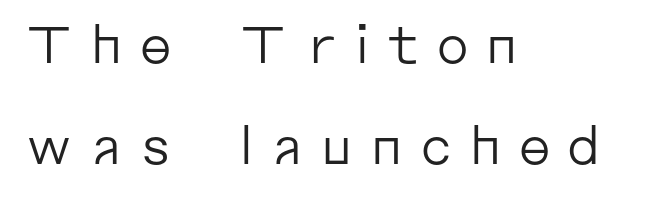
Widely set lines give the paragraph a tall, airy silhouette. The face used here is proportionally spaced, like ordinary book or web type. The letters are spread apart with noticeably loose tracking. Upright lettering throughout. Is the stroke heavy? The answer is a plain regular-or-lighter.
